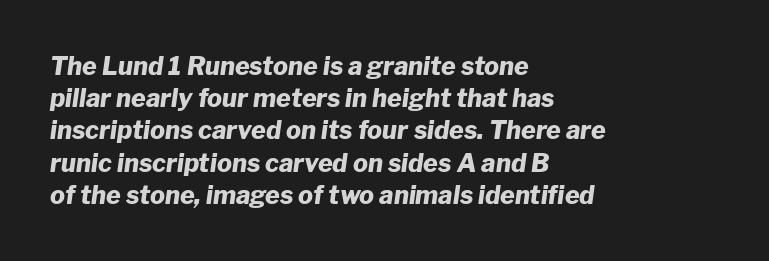
Compared with typical body copy, the letter spacing here is the same. These words are printed bold, with thick strokes throughout. The ragged edge is on the right, which tells us the setting is flush left. Evenly set lines give the paragraph a standard silhouette.
